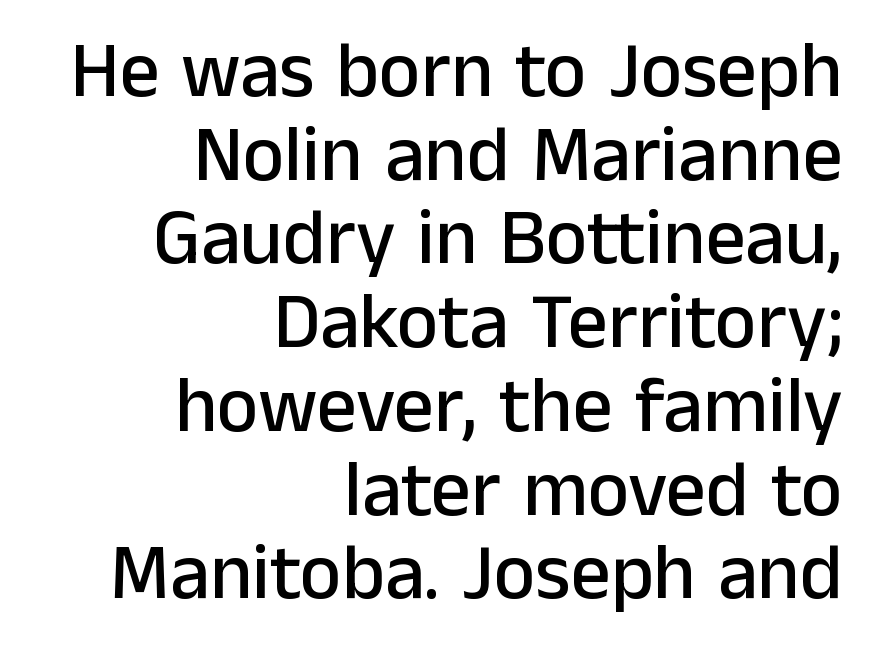
{"serif": "no", "italic": "no", "width": "normal", "stroke_contrast": "low", "x_height": "medium", "monospaced": "no", "underline": "no", "align": "right", "line_spacing": "tight", "line_spacing_ratio": 1.06, "letter_spacing": "normal", "letter_spacing_em": 0.0, "glyph_px": 79}
